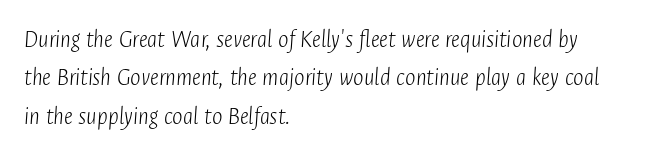
{"italic": "yes", "lean": "right", "slant_degrees": 4, "bold": "no", "underline": "no", "align": "left", "line_spacing": "normal", "line_spacing_ratio": 1.54, "letter_spacing": "normal", "letter_spacing_em": 0.0, "glyph_px": 25}
